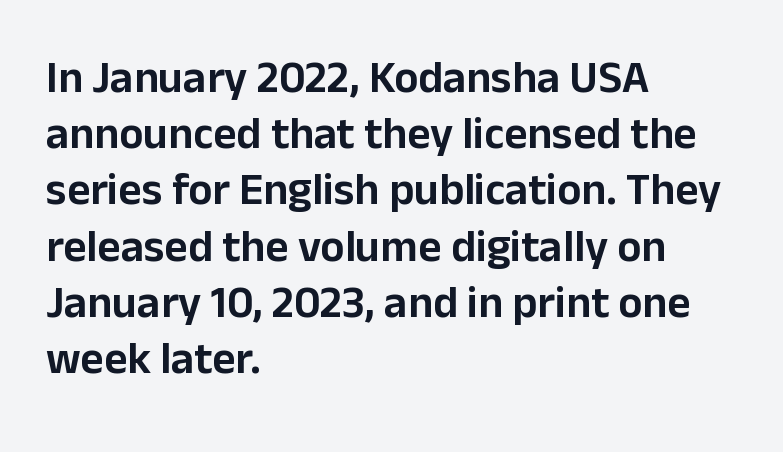
Regarding leading, the lines here are spaced in the standard way. The rendering uses natural spacing where letterforms have individual widths. Where is the straight margin? On the left. Look at the bottom of the vertical strokes: they stop flat, with no serifs. The passage shown has conventional tracking throughout.
